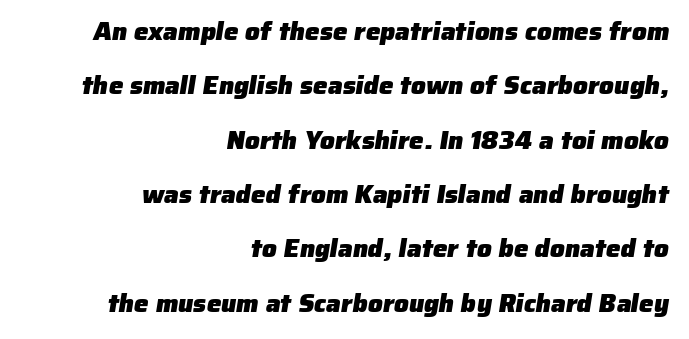
The image shows 26 px bold type; set right-aligned, loose line spacing (2.09x), normal letter spacing, not underlined.
